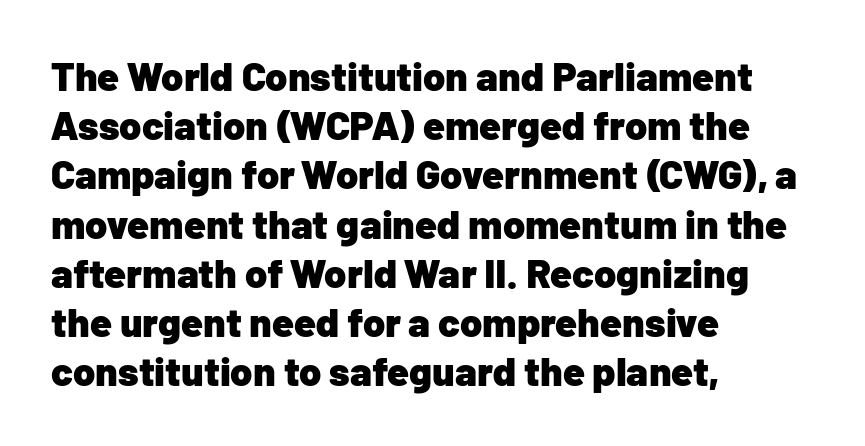
Q: Is the text bold? A: Yes.
Q: Is the text italic (slanted)? A: No, it is upright.
Q: Is the typeface a serif or a sans-serif typeface? A: Sans-serif.
Q: Is the text underlined? A: No.
Q: How is the paragraph aligned? A: Left-aligned.
Q: Is the spacing between letters normal or unusually wide? A: Normal.
Q: Width (condensed, normal, or wide)? A: Normal.
Q: Stroke contrast? A: Low.
Q: x-height? A: Medium.
Q: Monospaced? A: No.
